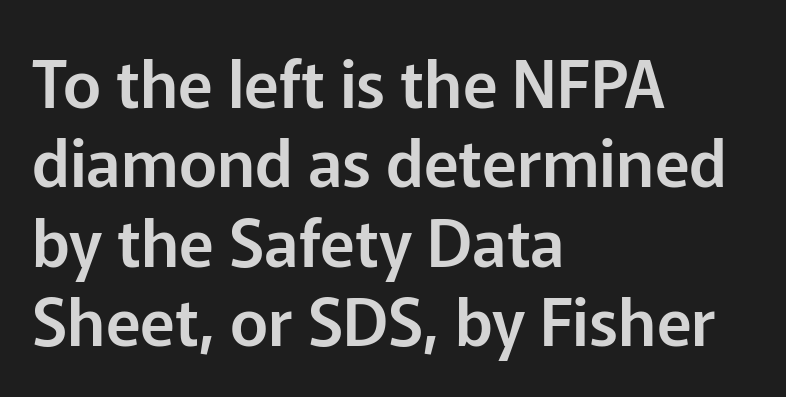
The image shows 65 px sans-serif type, upright; set left-aligned, line spacing 1.22x, normal letter spacing, not underlined; low stroke contrast and a medium x-height.
